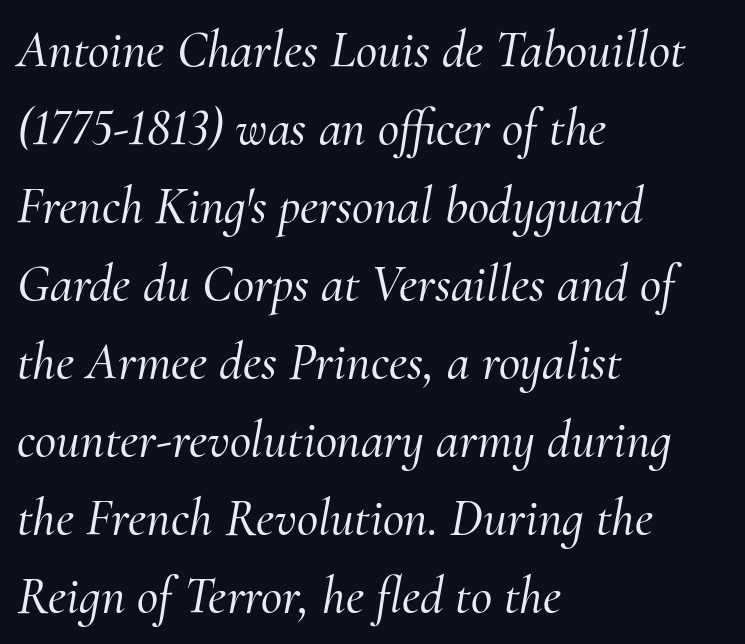
The image shows 52 px serif type, italic (leaning right); set left-aligned, normal line spacing (1.5x), normal letter spacing, not underlined; medium stroke contrast and a small x-height.
